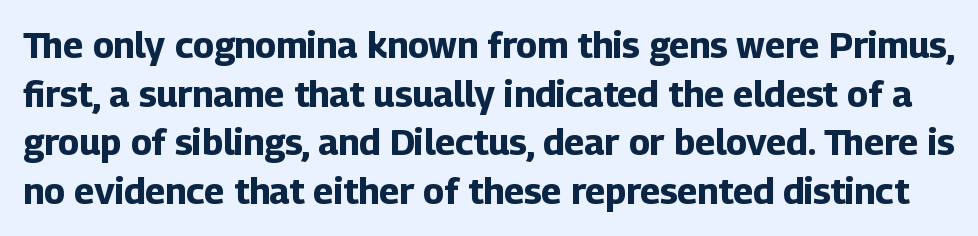
The image shows 36 px bold sans-serif type, upright; set normal line spacing (1.35x), normal letter spacing, not underlined; low stroke contrast and a medium x-height.
